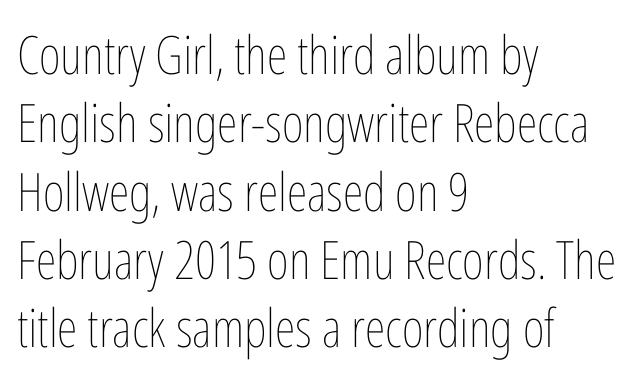
The image shows 53 px thin, condensed type, upright; set left-aligned, normal line spacing (1.29x), normal letter spacing, not underlined; low stroke contrast and a medium x-height.
